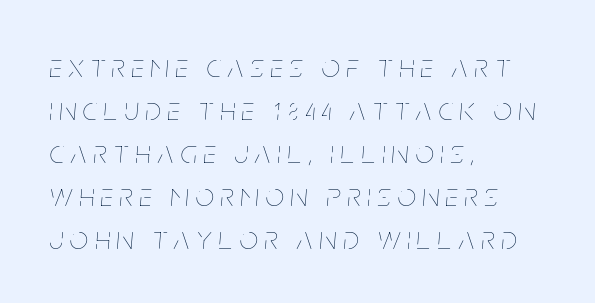
Q: Is the text bold? A: No.
Q: Is the text italic (slanted)? A: Yes, it leans right by about 5 degrees.
Q: Is the text underlined? A: No.
Q: How is the paragraph aligned? A: Left-aligned.
Q: Is the spacing between letters normal or unusually wide? A: Unusually wide.
Q: Is the spacing between lines tight, normal or loose? A: Normal.
Q: Width (condensed, normal, or wide)? A: Condensed.
Q: Stroke contrast? A: Low.
Q: x-height? A: Large.
Q: Monospaced? A: No.
